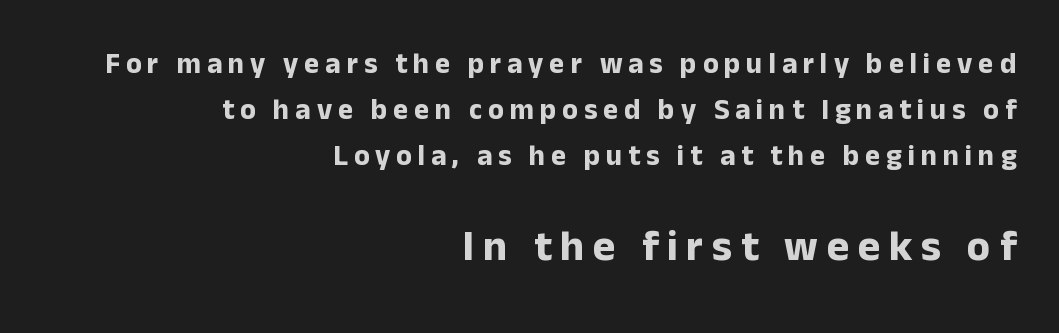
The image shows 43 px bold sans-serif type, upright; set right-aligned, normal line spacing (1.59x), unusually wide letter spacing (+0.2 em), not underlined; the second (bottom) block is 1.48x larger; low stroke contrast and a medium x-height.
